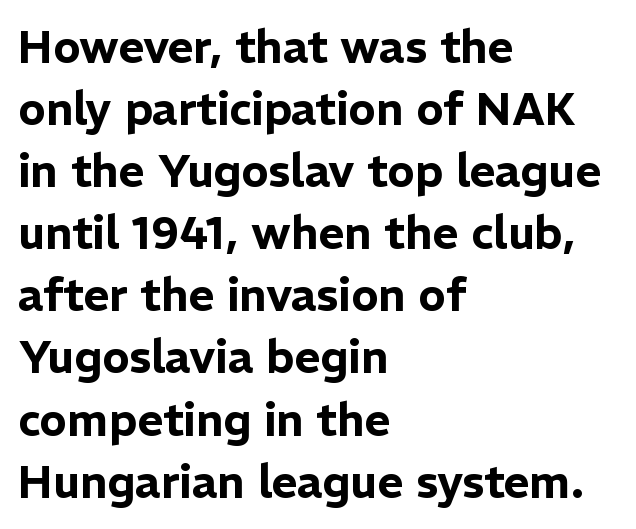
{"serif": "no", "italic": "no", "width": "normal", "stroke_contrast": "low", "x_height": "medium", "monospaced": "no", "underline": "no", "align": "left", "line_spacing": "normal", "line_spacing_ratio": 1.38, "letter_spacing": "normal", "letter_spacing_em": 0.0, "glyph_px": 45}
